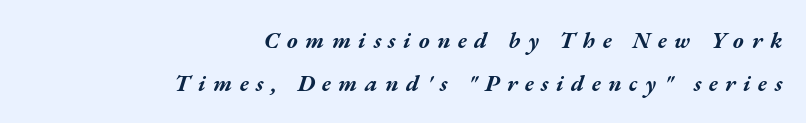
The image shows 23 px bold type, italic (leaning right); set right-aligned, line spacing 1.88x, unusually wide letter spacing (+0.33 em), not underlined.
